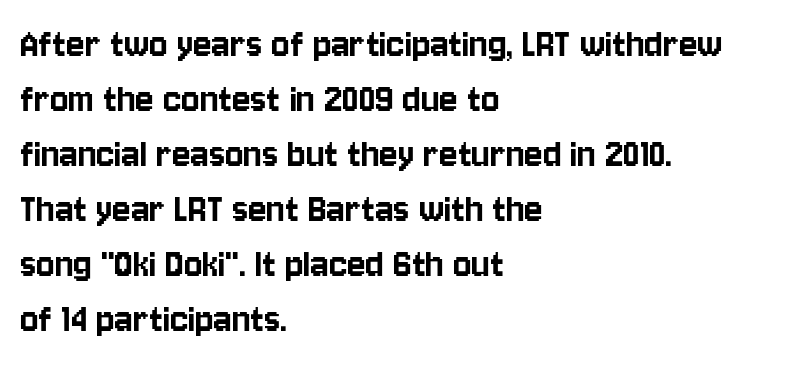
The image shows 43 px condensed sans-serif type, upright; set left-aligned, normal line spacing (1.28x), normal letter spacing, not underlined; low stroke contrast and a large x-height.
